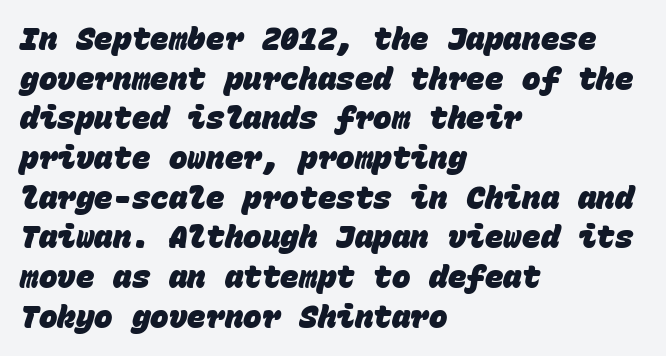
Are there feet on the stems? There aren't — it's a sans. Nobody touched the tracking dial on this one. A classic flush-left, rag-right setting is used for this passage. The gap between lines stays unmarked. Stroke thickness is high; the sample reads as a true bold.
